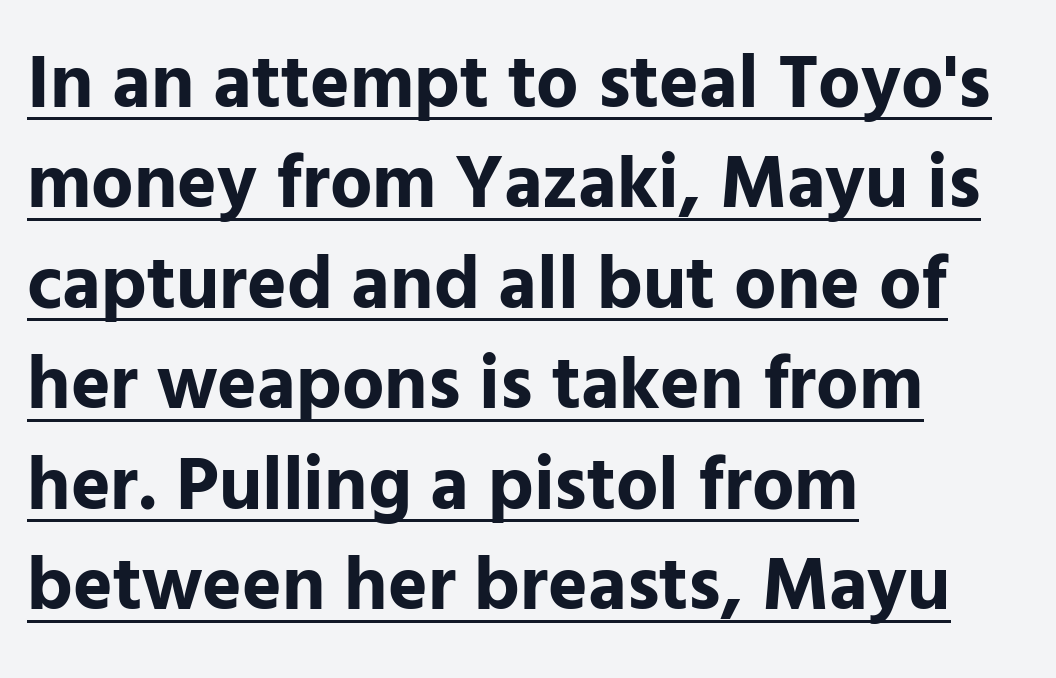
{"serif": "no", "italic": "no", "bold": "yes", "weight": "bold", "width": "normal", "stroke_contrast": "low", "x_height": "medium", "monospaced": "no", "underline": "yes", "align": "left", "line_spacing": "normal", "line_spacing_ratio": 1.34, "letter_spacing": "normal", "letter_spacing_em": 0.0, "glyph_px": 75}
